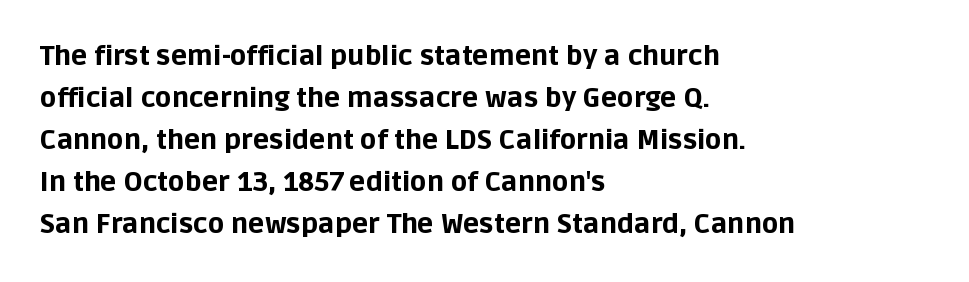
Q: Is the text bold? A: Yes.
Q: Is the text italic (slanted)? A: No, it is upright.
Q: Is the text underlined? A: No.
Q: How is the paragraph aligned? A: Left-aligned.
Q: Is the spacing between letters normal or unusually wide? A: Normal.
Q: Is the spacing between lines tight, normal or loose? A: Normal.
